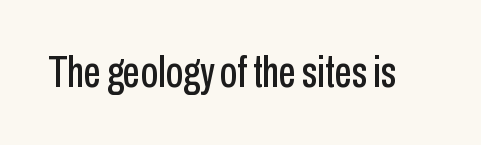
The font's upright variant was chosen for this text. The passage shown has conventional tracking throughout. The space beneath each line is pristine and unruled. Typographically, this falls in the sans-serif category. The passage shown is typed in a proportional face where columns would drift.
